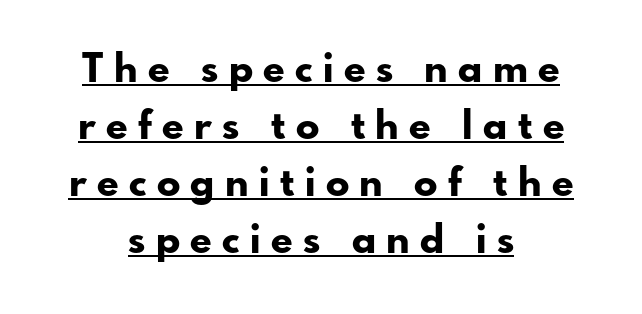
The image shows 39 px bold sans-serif type, upright; set centered, normal line spacing (1.46x), unusually wide letter spacing (+0.27 em), underlined; low stroke contrast and a small x-height.
